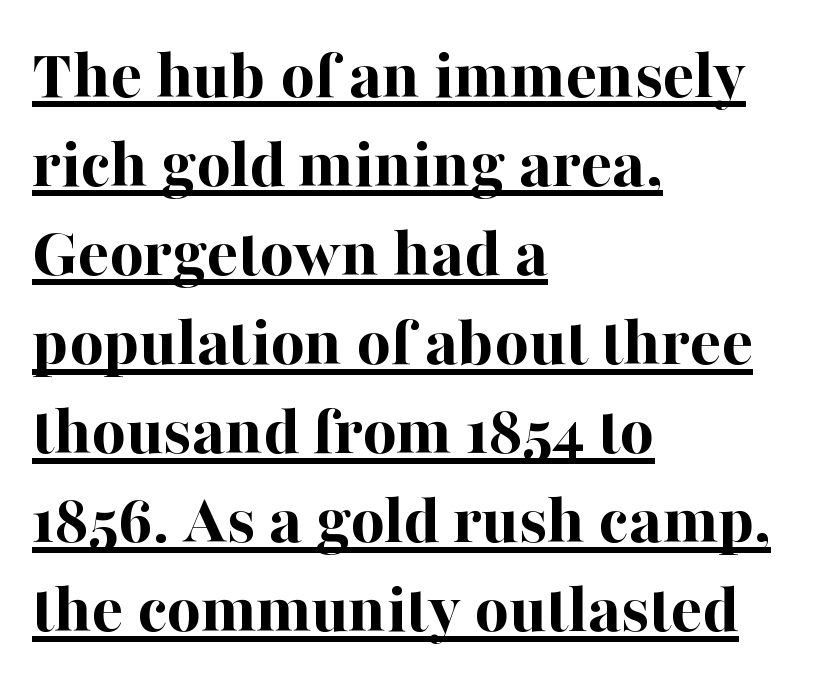
Serifs: yes, visible at the terminals of the letterforms. Underlined type. The lettering holds an erect, upright posture throughout. What stands out about the letter spacing? Nothing — it is the standard amount. Note the varied advance widths — an 'i' is clearly narrower than an 'm'. Each line starts at the same left margin while the right side varies.
